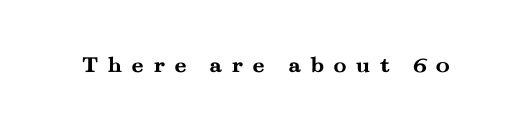
The image shows 24 px bold type, upright; set unusually wide letter spacing (+0.38 em), not underlined.
